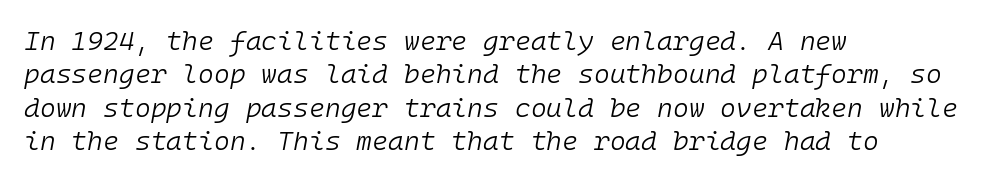
Q: Is the text bold? A: No.
Q: Is the text italic (slanted)? A: Yes, it leans right by about 10 degrees.
Q: Is the text underlined? A: No.
Q: How is the paragraph aligned? A: Left-aligned.
Q: Is the spacing between letters normal or unusually wide? A: Normal.
